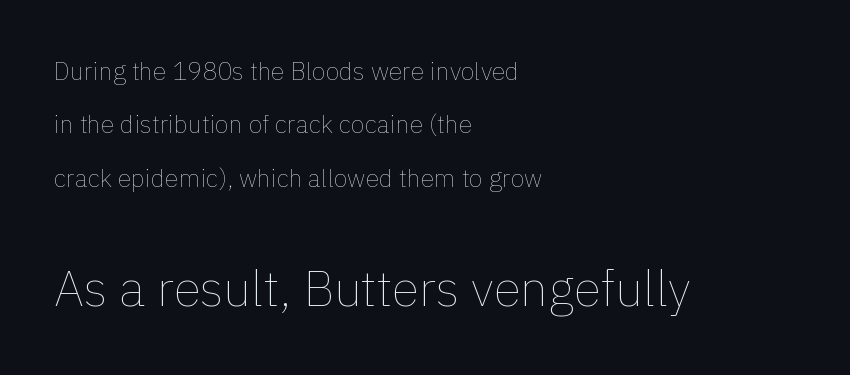
The type is set solid horizontally, with unmodified tracking. Is the block centered? No — it sits flush against the left margin. A clean baseline with only descenders dipping below it. Nope, not italic — everything's standing straight. Vertical stems look standard width or narrower in stroke. If you measured baseline to baseline, you'd find a long distance.
